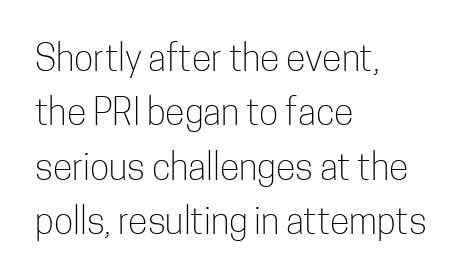
{"serif": "no", "italic": "no", "bold": "no", "weight": "light", "width": "condensed", "stroke_contrast": "low", "x_height": "medium", "monospaced": "no", "underline": "no", "align": "left", "line_spacing": "normal", "line_spacing_ratio": 1.51, "letter_spacing": "normal", "letter_spacing_em": 0.0, "glyph_px": 36}
